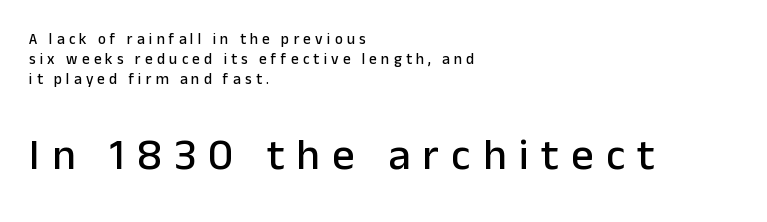
Q: Is the text italic (slanted)? A: No, it is upright.
Q: Is the typeface a serif or a sans-serif typeface? A: Sans-serif.
Q: Is the text underlined? A: No.
Q: How is the paragraph aligned? A: Left-aligned.
Q: Is the spacing between letters normal or unusually wide? A: Unusually wide.
Q: Is the spacing between lines tight, normal or loose? A: Normal.
Q: Which block of text is set in a larger size, the first (top) or the second (bottom)? A: The second (bottom) one.
Q: Width (condensed, normal, or wide)? A: Normal.
Q: Stroke contrast? A: Low.
Q: x-height? A: Medium.
Q: Monospaced? A: No.
